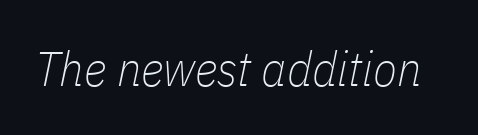
Note the varied advance widths — an 'i' is clearly narrower than an 'm'. Ink coverage per letter is moderate at most. Rendered with sloped, italic letterforms. The horizontal fit of the characters is conventional and even. Rule under the text: the space is simply empty.
